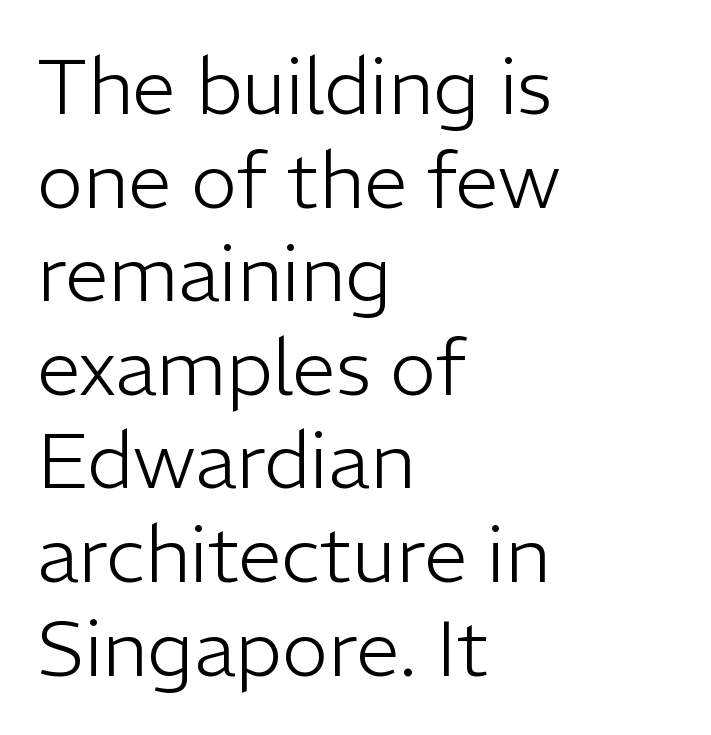
You could not count columns in this text — the font is proportionally spaced. Beneath every word, the page is bare. Here the glyphs are tracked normally, forming tight word shapes. Vertical strokes here are truly vertical. In CSS terms this would be text-align: left. No heavy texture on the line: the type isn't bold.
